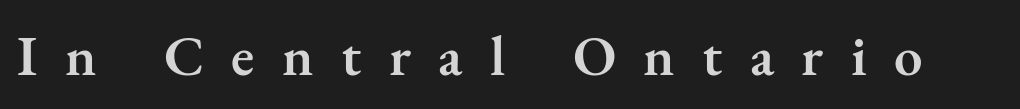
{"serif": "yes", "italic": "no", "bold": "semi", "weight": "semibold", "width": "normal", "stroke_contrast": "medium", "x_height": "small", "monospaced": "no", "underline": "no", "letter_spacing": "wide", "letter_spacing_em": 0.48, "glyph_px": 57}
